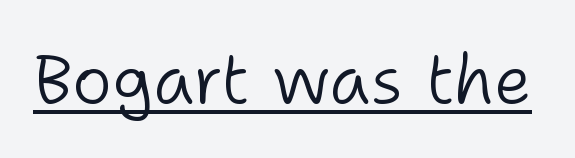
The image shows 68 px light sans-serif type, upright; set normal letter spacing, underlined; low stroke contrast and a medium x-height.
